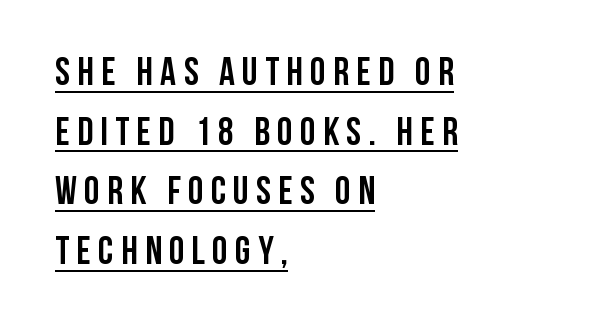
The letters carry no serifs — their stems end cleanly without finishing strokes. The rendered words wear a rule along their underside. Caption: multi-line text, flush left, ragged right. A roman cut, with each character standing at attention. The sample has been set heavy, in full bold. Spacing verdict: proportional, widths tailored to each character.
